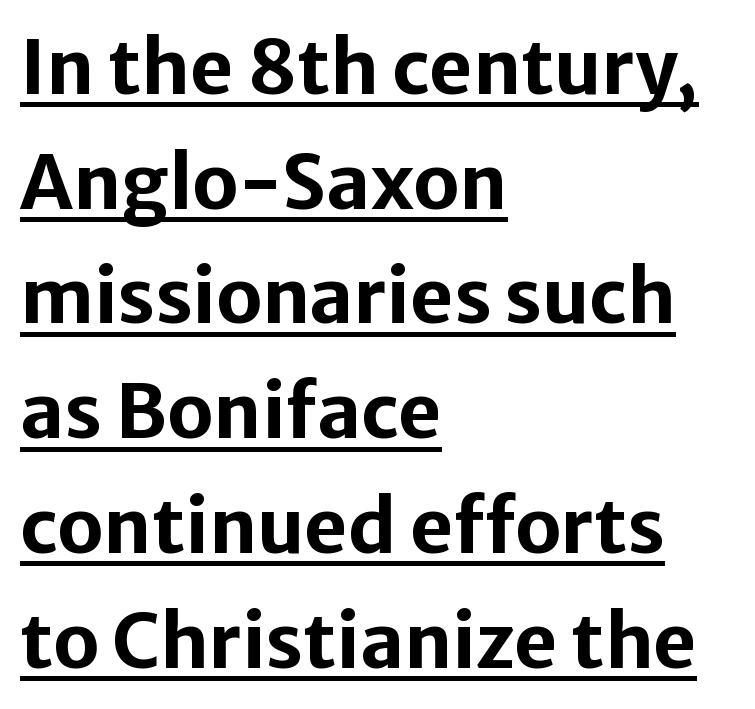
Q: Is the text bold? A: Yes.
Q: Is the text italic (slanted)? A: No, it is upright.
Q: Is the typeface a serif or a sans-serif typeface? A: Sans-serif.
Q: Is the text underlined? A: Yes.
Q: How is the paragraph aligned? A: Left-aligned.
Q: Is the spacing between letters normal or unusually wide? A: Normal.
Q: Is the spacing between lines tight, normal or loose? A: Normal.
Q: Width (condensed, normal, or wide)? A: Normal.
Q: Stroke contrast? A: Low.
Q: x-height? A: Medium.
Q: Monospaced? A: No.
